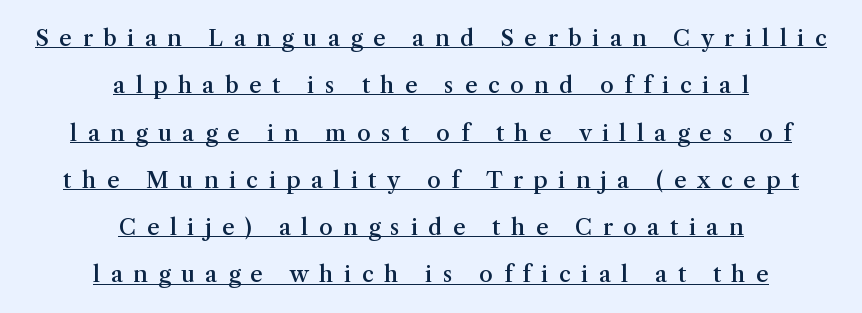
This sample carries an underscore along the baseline area. Successive baselines arrive slowly, with a big drop between each. How are the letters spaced? Widely, with obvious added tracking. The typesetting leans somewhat heavy: a semibold. Is the block centered? Yes — each line is placed symmetrically about the middle.
